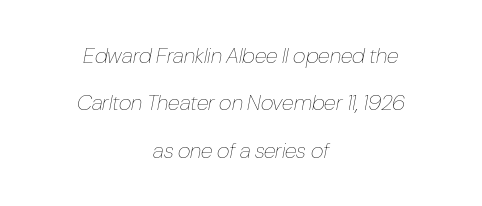
The image shows 22 px text type, italic (leaning right); set centered, loose line spacing (2.15x), normal letter spacing, not underlined.
